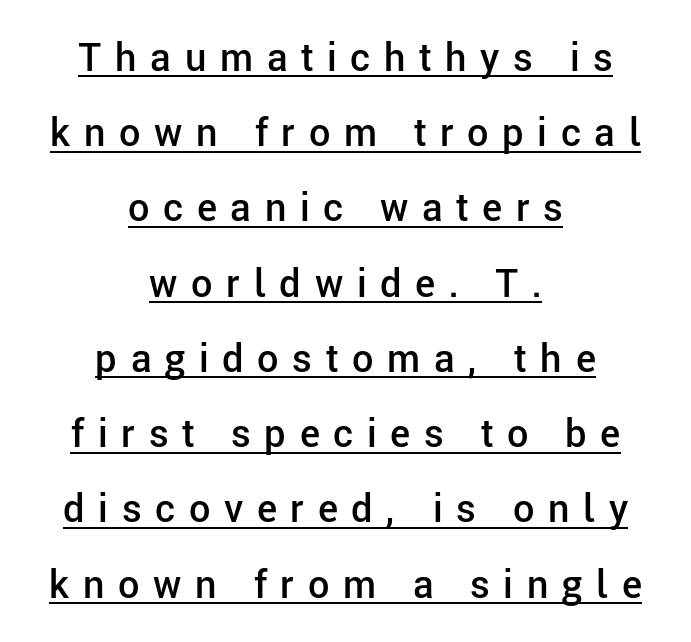
Q: Is the text bold? A: Semi-bold.
Q: Is the text italic (slanted)? A: No, it is upright.
Q: Is the typeface a serif or a sans-serif typeface? A: Sans-serif.
Q: Is the text underlined? A: Yes.
Q: How is the paragraph aligned? A: Centered.
Q: Is the spacing between letters normal or unusually wide? A: Unusually wide.
Q: Is the spacing between lines tight, normal or loose? A: Loose.
Q: Width (condensed, normal, or wide)? A: Normal.
Q: Stroke contrast? A: Low.
Q: x-height? A: Medium.
Q: Monospaced? A: No.
